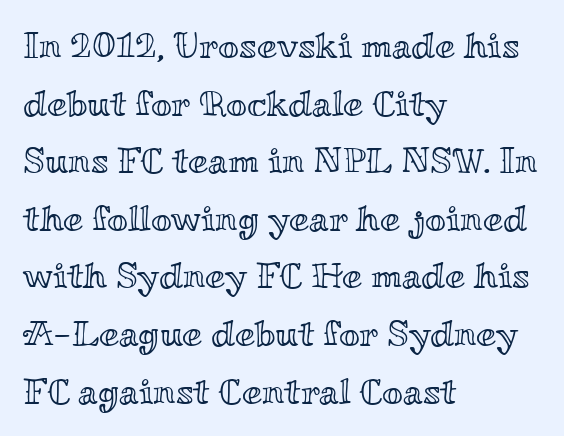
{"italic": "no", "width": "wide", "x_height": "small", "monospaced": "no", "underline": "no", "align": "left", "line_spacing": "normal", "line_spacing_ratio": 1.6, "letter_spacing": "normal", "letter_spacing_em": 0.0, "glyph_px": 36}
